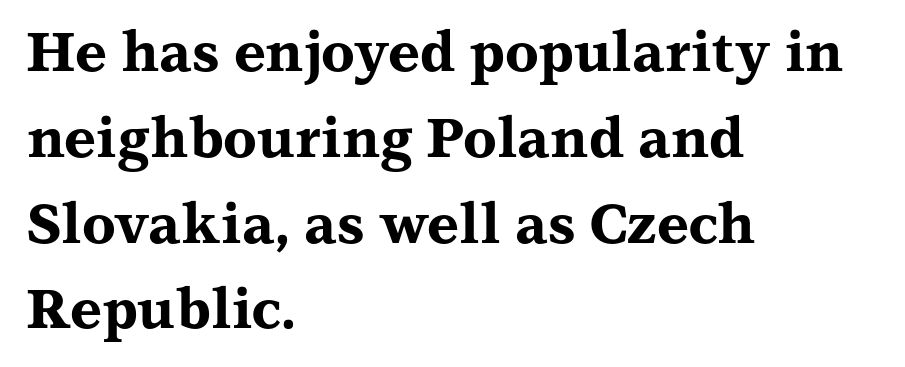
The image shows 55 px bold, wide serif type, upright; set left-aligned, normal line spacing (1.56x), normal letter spacing, not underlined; medium stroke contrast and a medium x-height.
